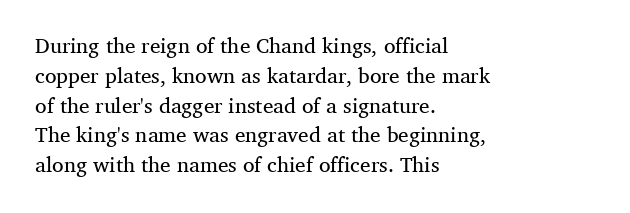
Q: Is the text bold? A: No.
Q: Is the text italic (slanted)? A: No, it is upright.
Q: Is the text underlined? A: No.
Q: How is the paragraph aligned? A: Left-aligned.
Q: Is the spacing between letters normal or unusually wide? A: Normal.
Q: Is the spacing between lines tight, normal or loose? A: Normal.
